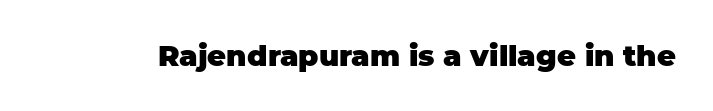
The image shows 29 px heavy sans-serif type, upright; set normal letter spacing, not underlined; low stroke contrast and a large x-height.
